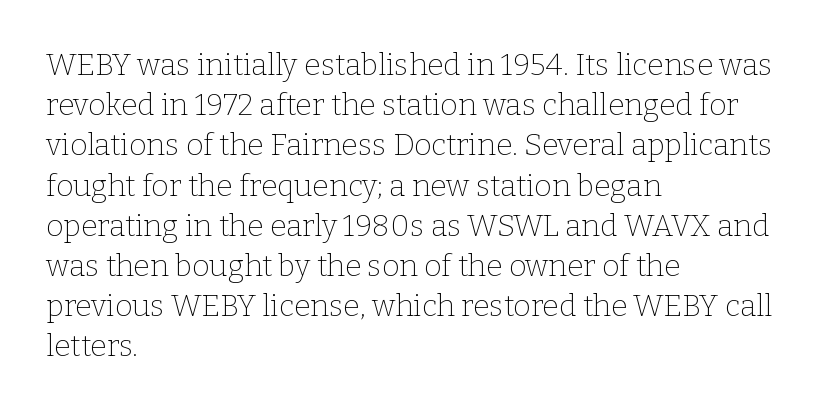
{"serif": "yes", "italic": "no", "bold": "no", "weight": "thin", "width": "normal", "stroke_contrast": "low", "x_height": "medium", "monospaced": "no", "underline": "no", "align": "left", "line_spacing": "normal", "line_spacing_ratio": 1.34, "letter_spacing": "normal", "letter_spacing_em": 0.0, "glyph_px": 30}
